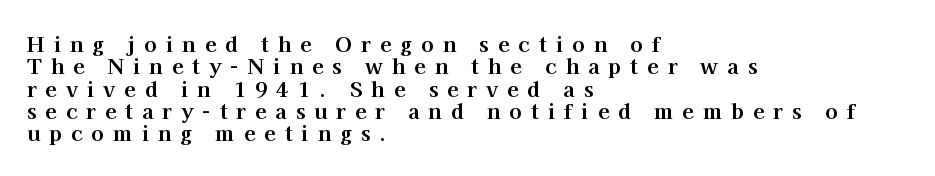
Q: Is the text bold? A: Yes.
Q: Is the text italic (slanted)? A: No, it is upright.
Q: Is the text underlined? A: No.
Q: How is the paragraph aligned? A: Left-aligned.
Q: Is the spacing between letters normal or unusually wide? A: Unusually wide.
Q: Is the spacing between lines tight, normal or loose? A: Tight.
